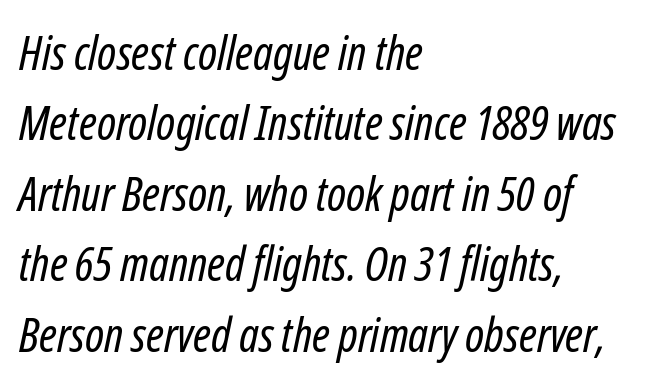
The line-height multiplier appears to be the usual default. This sample uses an oblique cut, with every glyph tilted off the vertical. In terms of letterspacing, this is plain default setting. Clear beneath every line of the passage.
